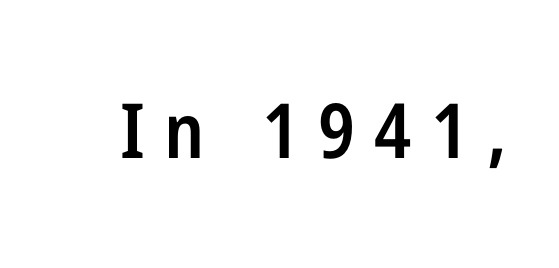
Q: Is the text bold? A: Semi-bold.
Q: Is the text italic (slanted)? A: No, it is upright.
Q: Is the typeface a serif or a sans-serif typeface? A: Sans-serif.
Q: Is the text underlined? A: No.
Q: Is the spacing between letters normal or unusually wide? A: Unusually wide.
Q: Width (condensed, normal, or wide)? A: Condensed.
Q: Stroke contrast? A: Low.
Q: x-height? A: Medium.
Q: Monospaced? A: No.
